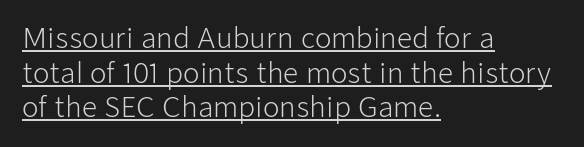
The letters look calm and open, with moderate or lighter stems. These lines were composed using upright roman letters. Glyph-to-glyph distance matches everyday printed text. The lines sit at an ordinary, default distance from one another.
